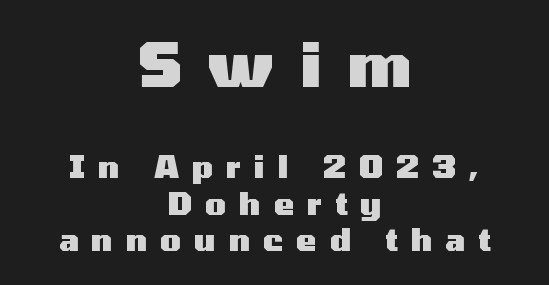
The image shows 60 px heavy, wide sans-serif type, upright; set centered, line spacing 1.22x, unusually wide letter spacing (+0.44 em), not underlined; the first (top) block is 2.0x larger; medium stroke contrast and a medium x-height.
